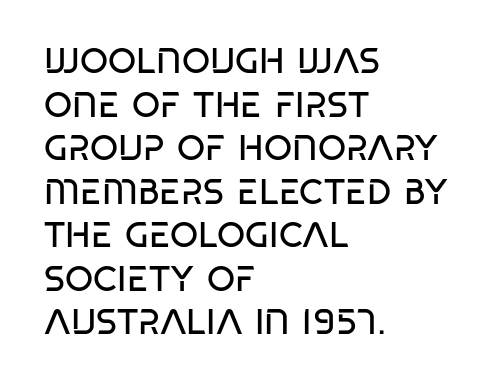
Ink coverage per letter is moderate at most. The face used here is proportionally spaced, like ordinary book or web type. The type sits square on the baseline with zero lean. The rag falls on the right side of this text block. Regarding serifs, this sample does without them. The passage shown is not underscored anywhere.
